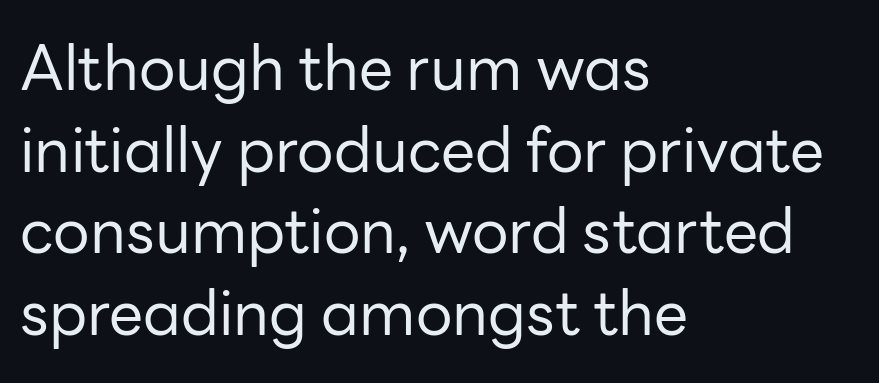
Q: Is the text bold? A: No.
Q: Is the text italic (slanted)? A: No, it is upright.
Q: Is the typeface a serif or a sans-serif typeface? A: Sans-serif.
Q: Is the text underlined? A: No.
Q: How is the paragraph aligned? A: Left-aligned.
Q: Is the spacing between letters normal or unusually wide? A: Normal.
Q: Is the spacing between lines tight, normal or loose? A: Normal.
Q: Width (condensed, normal, or wide)? A: Normal.
Q: Stroke contrast? A: Low.
Q: x-height? A: Medium.
Q: Monospaced? A: No.
